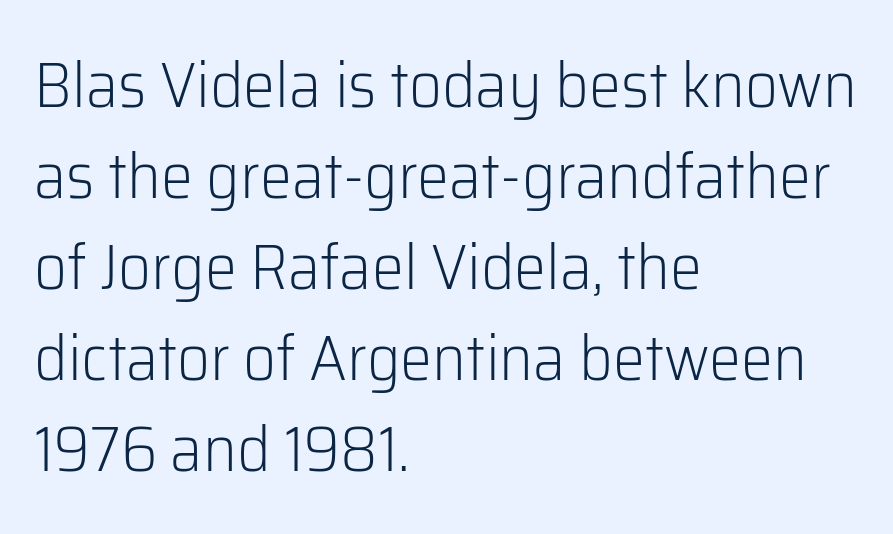
The image shows 64 px light sans-serif type, upright; set left-aligned, normal line spacing (1.42x), normal letter spacing, not underlined; low stroke contrast and a medium x-height.
